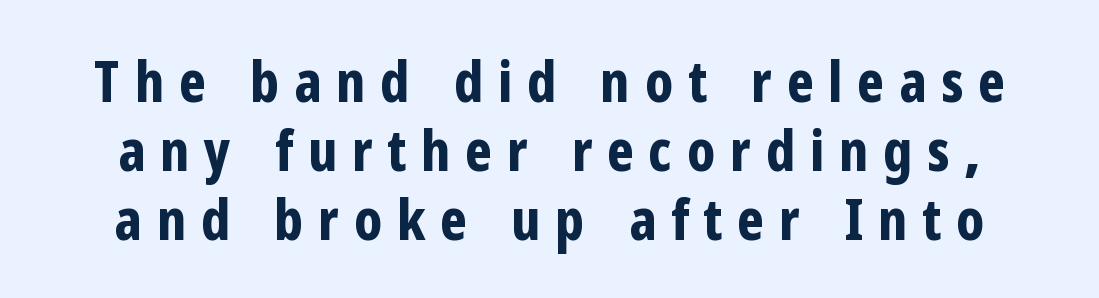
The rendering uses natural spacing where letterforms have individual widths. In terms of posture, this sample is upright. The type family on display is of the sans-serif kind. On the weight axis this lands at bold, roughly 700. Beneath every word, the page is bare. Between one letter and the next there's a generous, obvious gap.
